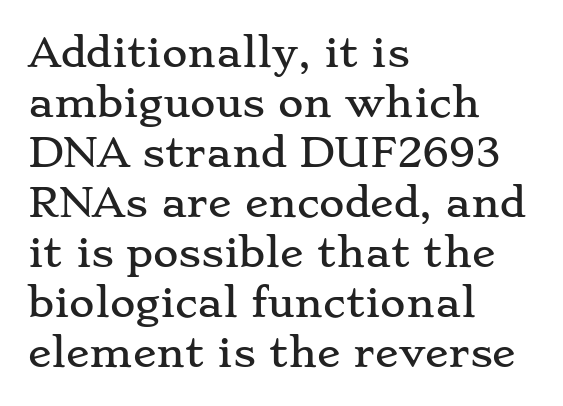
{"serif": "yes", "italic": "no", "width": "wide", "stroke_contrast": "low", "x_height": "small", "monospaced": "no", "underline": "no", "align": "left", "line_spacing": "normal", "line_spacing_ratio": 1.28, "letter_spacing": "normal", "letter_spacing_em": 0.0, "glyph_px": 39}
